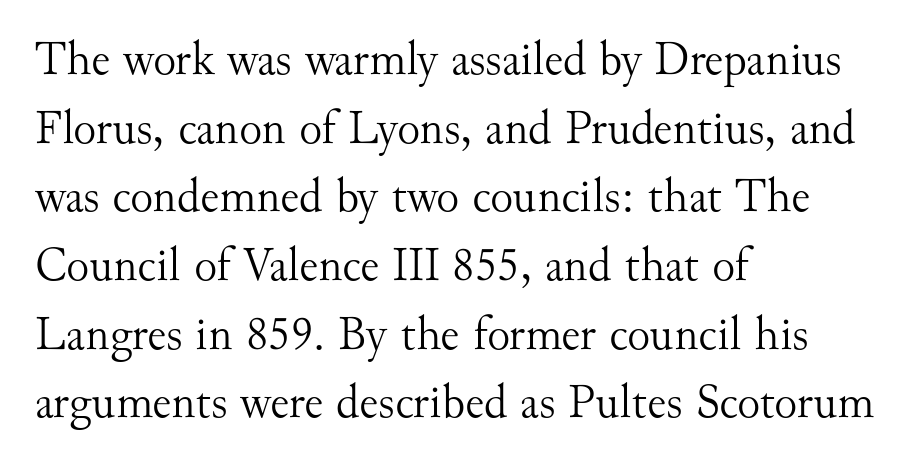
Is this a sans? No — the strokes have serifs. This sample uses an upright cut, with every glyph sitting square on the baseline. What stands out about the letter spacing? Nothing — it is the standard amount. Compared with a centered layout, this one pins lines to the left instead.
